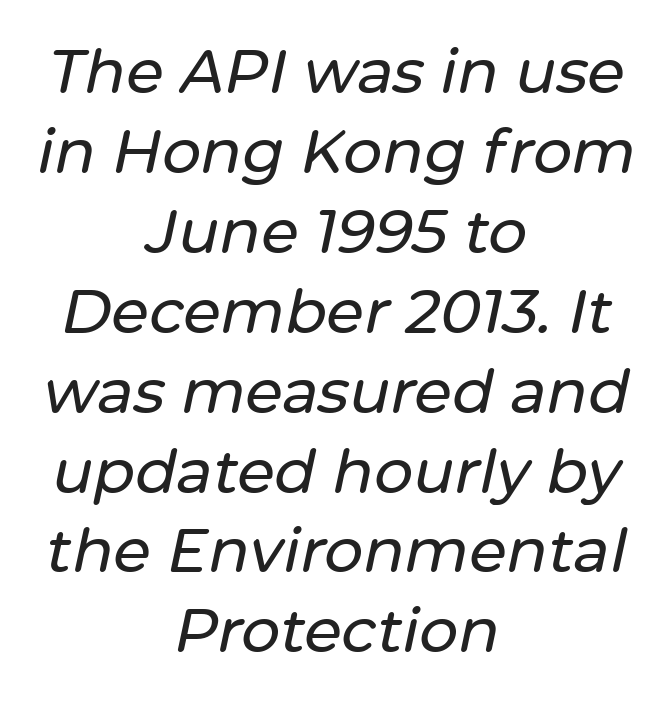
{"italic": "yes", "lean": "right", "slant_degrees": 12, "width": "normal", "stroke_contrast": "low", "x_height": "medium", "monospaced": "no", "underline": "no", "align": "center", "line_spacing": "normal", "line_spacing_ratio": 1.31, "letter_spacing": "normal", "letter_spacing_em": 0.0, "glyph_px": 61}
